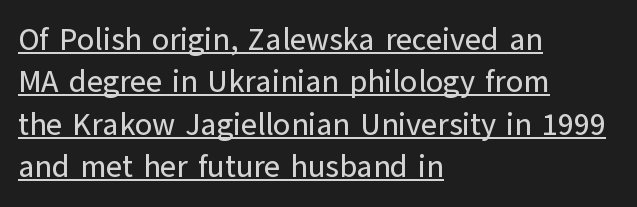
Q: Is the text italic (slanted)? A: No, it is upright.
Q: Is the typeface a serif or a sans-serif typeface? A: Sans-serif.
Q: Is the text underlined? A: Yes.
Q: How is the paragraph aligned? A: Left-aligned.
Q: Is the spacing between letters normal or unusually wide? A: Normal.
Q: Is the spacing between lines tight, normal or loose? A: Normal.
Q: Width (condensed, normal, or wide)? A: Normal.
Q: Stroke contrast? A: Low.
Q: x-height? A: Medium.
Q: Monospaced? A: No.
